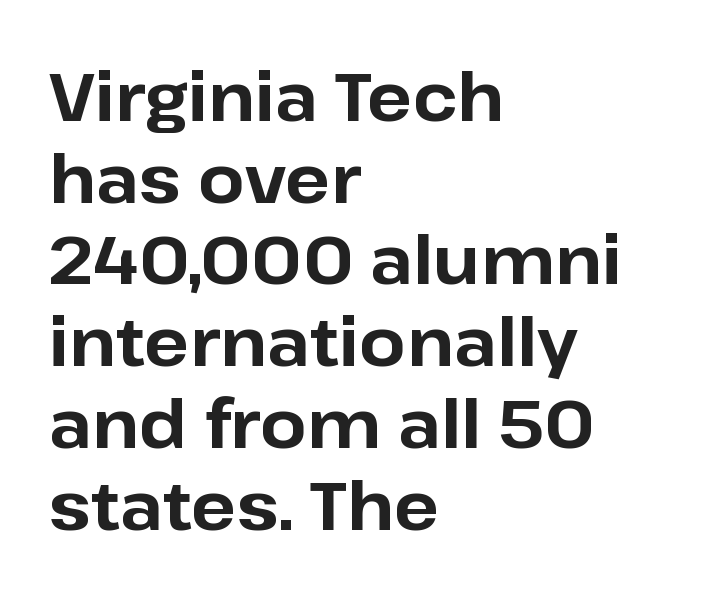
The image shows 67 px bold sans-serif type, upright; set left-aligned, line spacing 1.22x, normal letter spacing, not underlined; low stroke contrast and a medium x-height.
